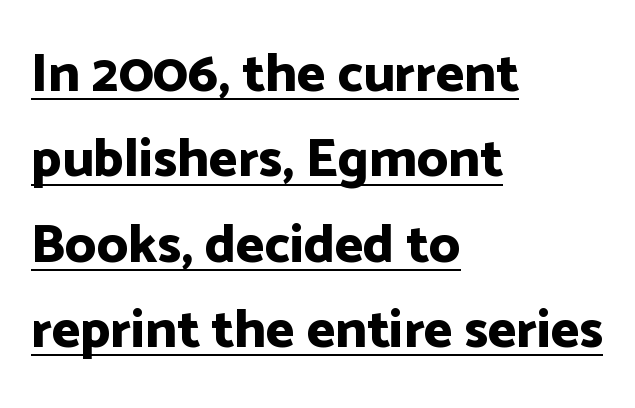
The designer left line spacing at the default. Notice how thick the strokes are: this is what a full bold looks like. A baseline rule has been typeset under these characters. The passage shown is typeset with a sans-serif family. The rendering uses natural spacing where letterforms have individual widths.
